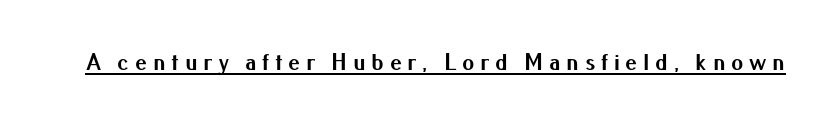
Q: Is the text bold? A: Yes.
Q: Is the text italic (slanted)? A: No, it is upright.
Q: Is the text underlined? A: Yes.
Q: Is the spacing between letters normal or unusually wide? A: Unusually wide.
